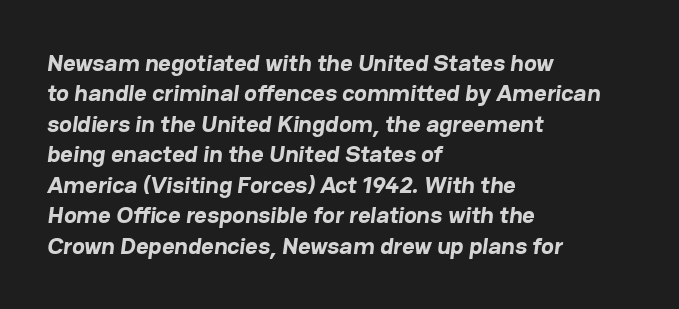
{"bold": "yes", "underline": "no", "align": "left", "line_spacing": "normal", "line_spacing_ratio": 1.27, "letter_spacing": "normal", "letter_spacing_em": 0.0, "glyph_px": 24}
